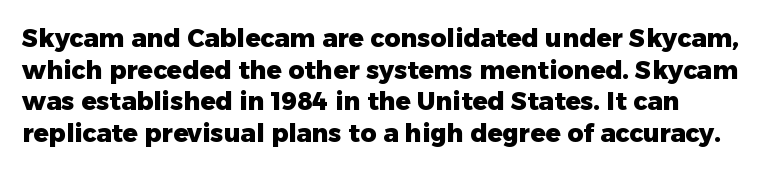
Q: Is the text bold? A: Yes.
Q: Is the text italic (slanted)? A: No, it is upright.
Q: Is the text underlined? A: No.
Q: How is the paragraph aligned? A: Left-aligned.
Q: Is the spacing between letters normal or unusually wide? A: Normal.
Q: Is the spacing between lines tight, normal or loose? A: Normal.
